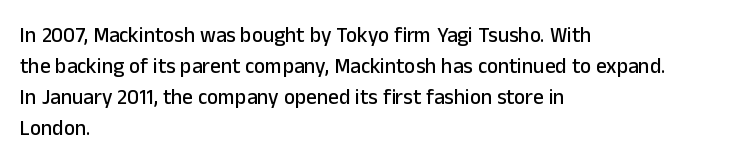
There is no visible air inserted between adjacent glyphs. Alignment: flush left. The words here are not underlined. The axis of the letterforms is exactly vertical. The designer left line spacing at the default.
